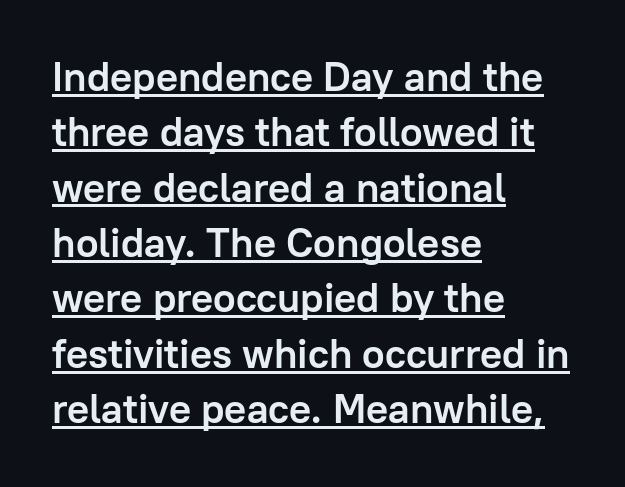
Q: Is the text bold? A: Yes.
Q: Is the text italic (slanted)? A: No, it is upright.
Q: Is the typeface a serif or a sans-serif typeface? A: Sans-serif.
Q: Is the text underlined? A: Yes.
Q: How is the paragraph aligned? A: Left-aligned.
Q: Is the spacing between letters normal or unusually wide? A: Normal.
Q: Is the spacing between lines tight, normal or loose? A: Normal.
Q: Width (condensed, normal, or wide)? A: Normal.
Q: Stroke contrast? A: Low.
Q: x-height? A: Medium.
Q: Monospaced? A: No.
